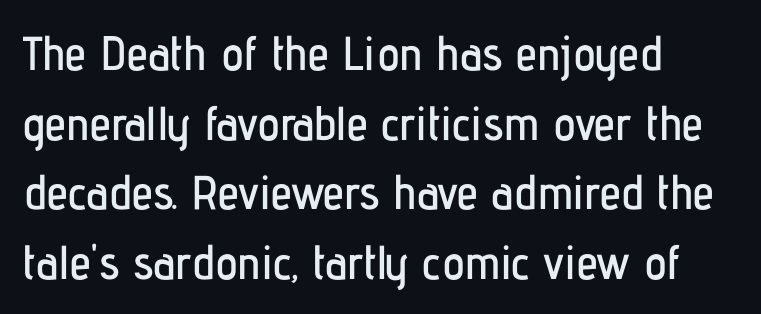
Beneath every word, the page is bare. This is roman type, the default non-slanted kind. Nothing unusual about the tracking: characters are spaced as the font intends. Typeset ragged right — the left edge is the straight one.
